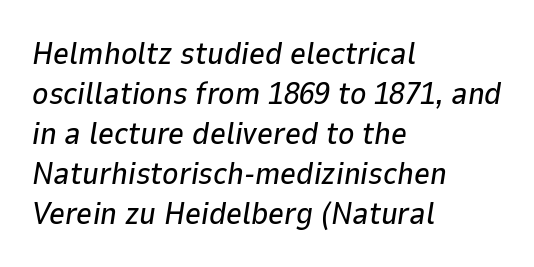
The image shows 31 px text type, italic (leaning right); set left-aligned, normal line spacing (1.29x), normal letter spacing, not underlined; low stroke contrast and a medium x-height.
